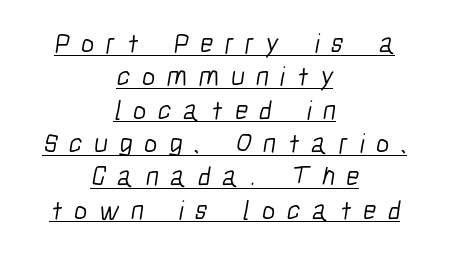
{"serif": "no", "bold": "no", "weight": "light", "width": "condensed", "stroke_contrast": "low", "x_height": "medium", "monospaced": "no", "underline": "yes", "align": "center", "line_spacing_ratio": 1.19, "letter_spacing": "wide", "letter_spacing_em": 0.41, "glyph_px": 28}
